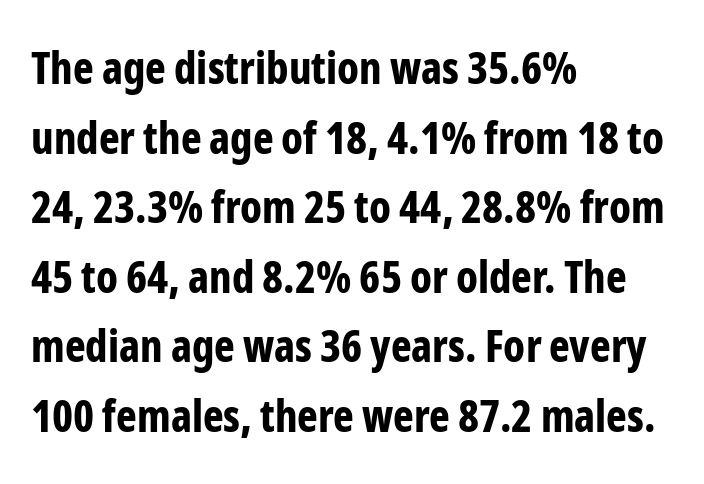
Q: Is the text bold? A: Yes.
Q: Is the text italic (slanted)? A: No, it is upright.
Q: Is the typeface a serif or a sans-serif typeface? A: Sans-serif.
Q: Is the text underlined? A: No.
Q: How is the paragraph aligned? A: Left-aligned.
Q: Is the spacing between letters normal or unusually wide? A: Normal.
Q: Is the spacing between lines tight, normal or loose? A: Normal.
Q: Width (condensed, normal, or wide)? A: Condensed.
Q: Stroke contrast? A: Low.
Q: x-height? A: Medium.
Q: Monospaced? A: No.
